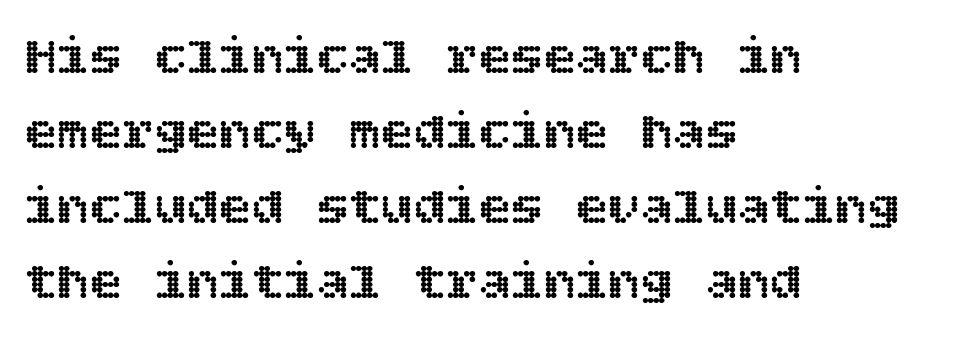
The paragraph shown leans on its left margin. Baseline-to-baseline distance is the conventional proportion of letter height. Unmarked baselines from the first word to the last. Posture: straight, roman, zero tilt.
